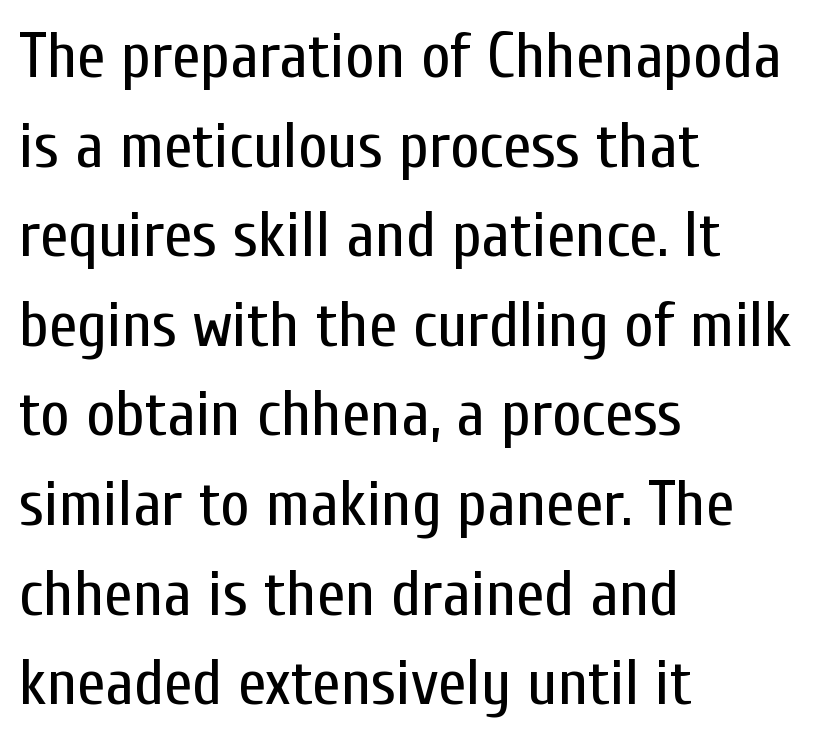
The image shows 64 px regular-weight, condensed sans-serif type, upright; set left-aligned, normal line spacing (1.4x), normal letter spacing, not underlined; low stroke contrast and a medium x-height.
